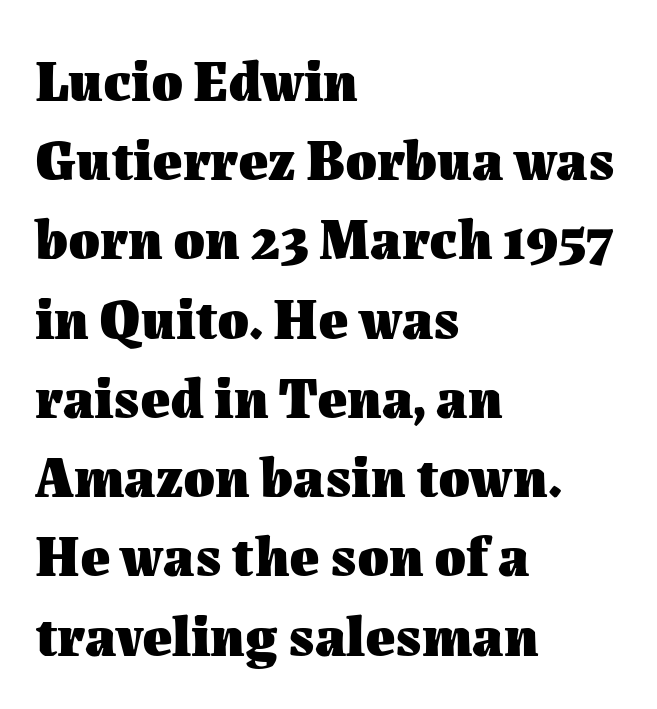
The image shows 57 px heavy type, upright; set left-aligned, normal line spacing (1.39x), normal letter spacing, not underlined; medium stroke contrast and a medium x-height.
